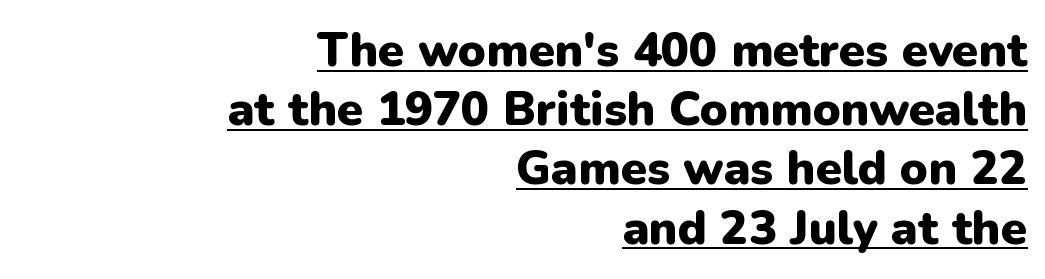
On the weight axis this lands at bold, roughly 700. The letterforms sit shoulder to shoulder at normal distance. You can tell it's not italic because the verticals are truly vertical. These lines are composed in type without serifs.
